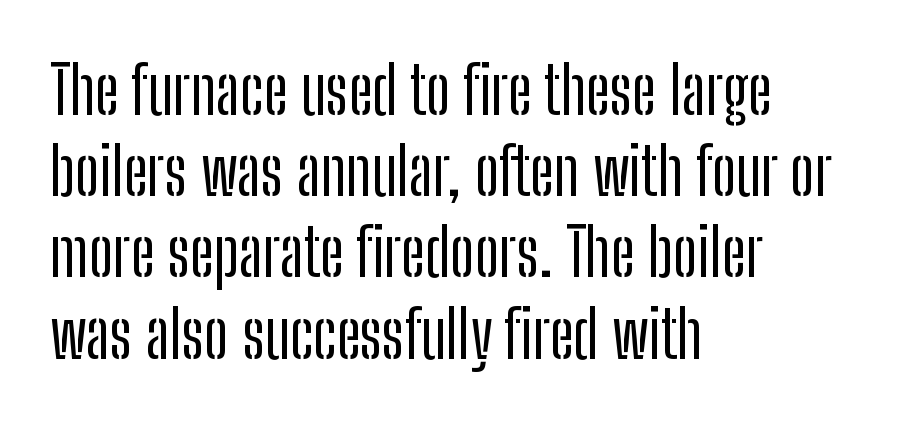
The image shows 66 px condensed sans-serif type, upright; set left-aligned, line spacing 1.23x, normal letter spacing, not underlined; low stroke contrast and a medium x-height.
